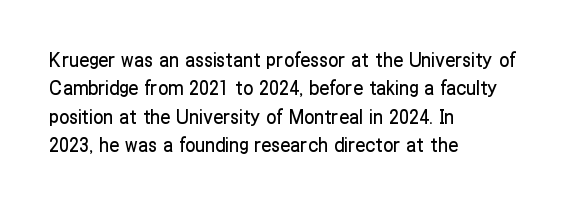
Q: Is the text italic (slanted)? A: No, it is upright.
Q: Is the text underlined? A: No.
Q: How is the paragraph aligned? A: Left-aligned.
Q: Is the spacing between letters normal or unusually wide? A: Normal.
Q: Is the spacing between lines tight, normal or loose? A: Normal.
